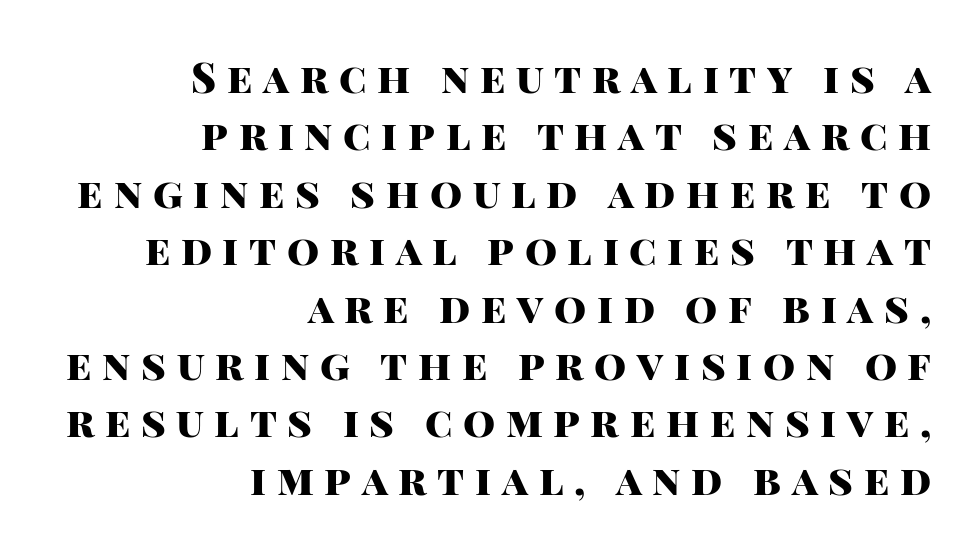
If you measured baseline to baseline, you'd find a middling distance. The face used here has the dense, thick strokes of a bold. The paragraph shown leans on its right margin. Honestly, there is no underline to notice here at all. Is this a fixed-width face? No — the glyphs have proportional, varying widths. Honestly, the letter spacing is so wide it's the main thing you notice.
